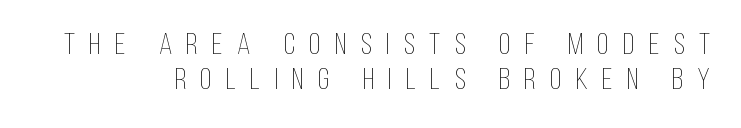
Q: Is the text bold? A: No.
Q: Is the text italic (slanted)? A: No, it is upright.
Q: Is the text underlined? A: No.
Q: How is the paragraph aligned? A: Right-aligned.
Q: Is the spacing between letters normal or unusually wide? A: Unusually wide.
Q: Width (condensed, normal, or wide)? A: Condensed.
Q: Stroke contrast? A: Low.
Q: x-height? A: Large.
Q: Monospaced? A: No.
